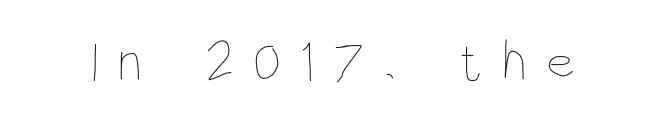
{"italic": "no", "bold": "no", "weight": "thin", "width": "condensed", "stroke_contrast": "low", "x_height": "large", "monospaced": "no", "underline": "no", "letter_spacing": "wide", "letter_spacing_em": 0.35, "glyph_px": 55}
